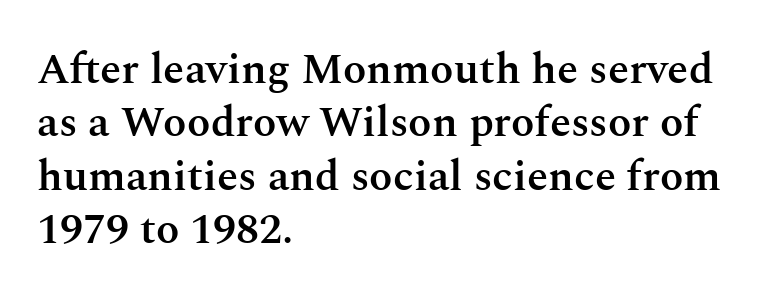
Q: Is the text bold? A: Semi-bold.
Q: Is the text italic (slanted)? A: No, it is upright.
Q: Is the typeface a serif or a sans-serif typeface? A: Serif.
Q: Is the text underlined? A: No.
Q: How is the paragraph aligned? A: Left-aligned.
Q: Is the spacing between letters normal or unusually wide? A: Normal.
Q: Width (condensed, normal, or wide)? A: Normal.
Q: Stroke contrast? A: Medium.
Q: x-height? A: Medium.
Q: Monospaced? A: No.
